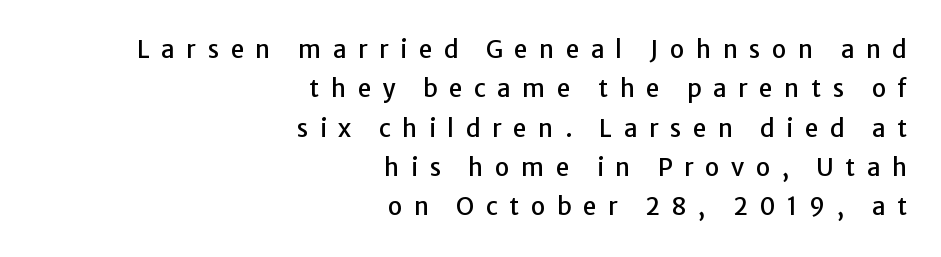
Q: Is the text italic (slanted)? A: No, it is upright.
Q: Is the text underlined? A: No.
Q: How is the paragraph aligned? A: Right-aligned.
Q: Is the spacing between letters normal or unusually wide? A: Unusually wide.
Q: Is the spacing between lines tight, normal or loose? A: Normal.
